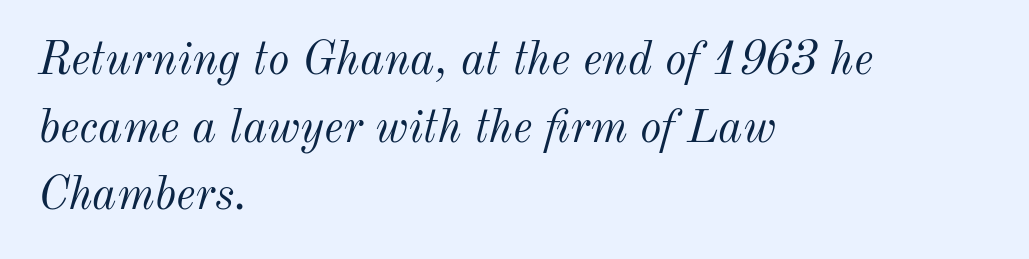
{"italic": "yes", "lean": "right", "slant_degrees": 12, "bold": "no", "weight": "light", "width": "normal", "stroke_contrast": "medium", "x_height": "small", "monospaced": "no", "underline": "no", "align": "left", "line_spacing": "normal", "line_spacing_ratio": 1.47, "letter_spacing": "normal", "letter_spacing_em": 0.0, "glyph_px": 46}
